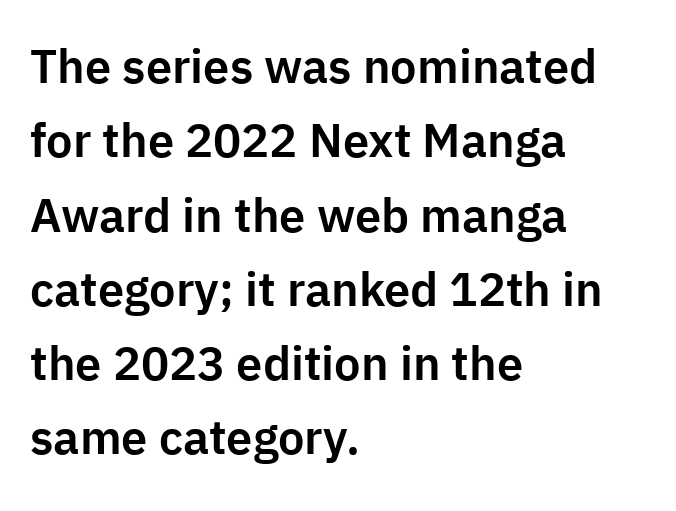
These lines are set flush left with a ragged right edge. This sample has the flowing, uneven cadence of proportional lettering. Each word holds together tightly as a unit, with standard inter-letter gaps. Descender tails drop into unmarked territory.
